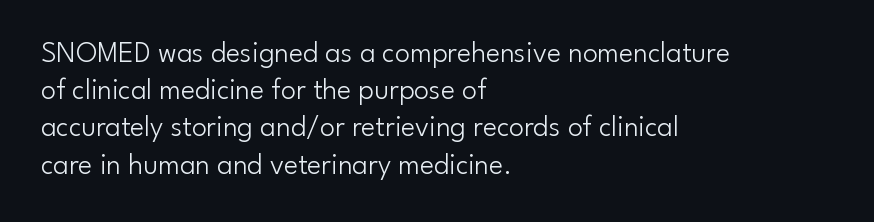
{"serif": "no", "italic": "no", "bold": "no", "weight": "light", "width": "normal", "stroke_contrast": "low", "x_height": "small", "monospaced": "no", "underline": "no", "align": "left", "line_spacing_ratio": 1.24, "letter_spacing": "normal", "letter_spacing_em": 0.0, "glyph_px": 30}
